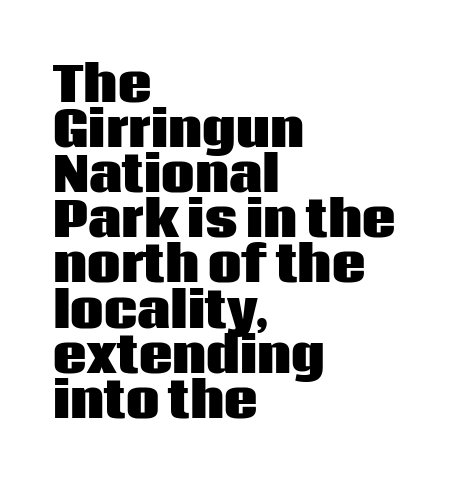
Q: Is the text bold? A: Yes.
Q: Is the text italic (slanted)? A: No, it is upright.
Q: Is the typeface a serif or a sans-serif typeface? A: Sans-serif.
Q: Is the text underlined? A: No.
Q: How is the paragraph aligned? A: Left-aligned.
Q: Is the spacing between letters normal or unusually wide? A: Normal.
Q: Is the spacing between lines tight, normal or loose? A: Tight.
Q: Width (condensed, normal, or wide)? A: Normal.
Q: Stroke contrast? A: Low.
Q: x-height? A: Large.
Q: Monospaced? A: No.
